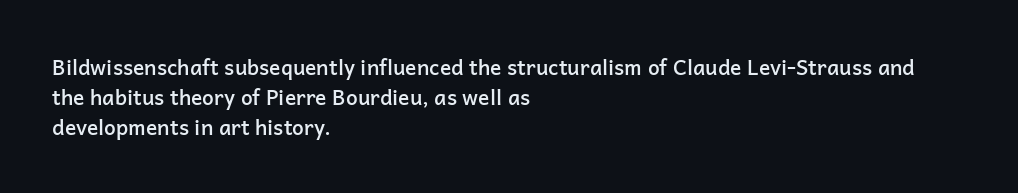
{"italic": "no", "bold": "semi", "underline": "no", "align": "left", "line_spacing": "normal", "line_spacing_ratio": 1.44, "letter_spacing": "normal", "letter_spacing_em": 0.0, "glyph_px": 21}
